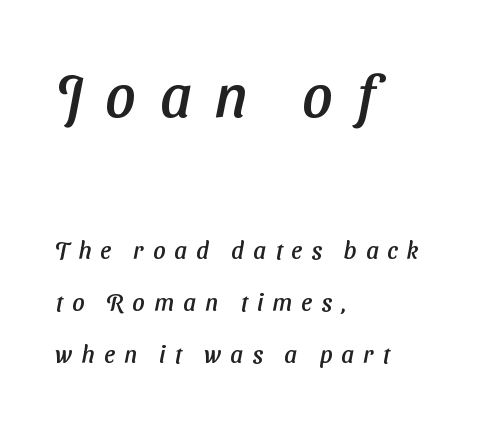
Q: Is the typeface a serif or a sans-serif typeface? A: Sans-serif.
Q: Is the text underlined? A: No.
Q: How is the paragraph aligned? A: Left-aligned.
Q: Is the spacing between letters normal or unusually wide? A: Unusually wide.
Q: Is the spacing between lines tight, normal or loose? A: Loose.
Q: Which block of text is set in a larger size, the first (top) or the second (bottom)? A: The first (top) one.
Q: Width (condensed, normal, or wide)? A: Normal.
Q: Stroke contrast? A: Low.
Q: x-height? A: Medium.
Q: Monospaced? A: No.
